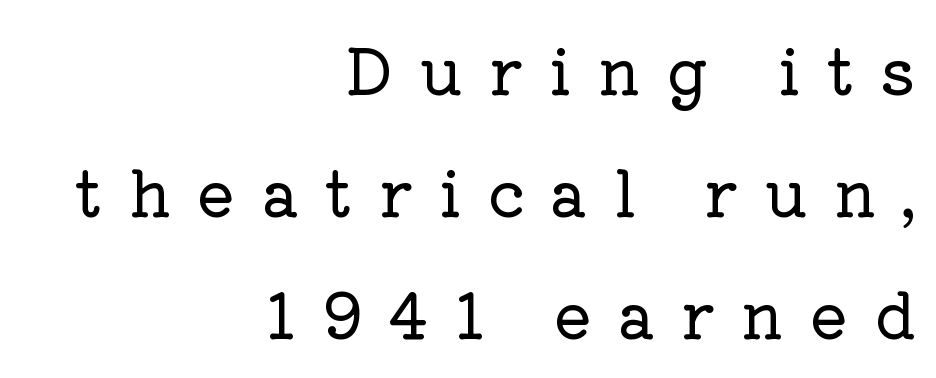
Decoration check: the copy has no underline. Look at the tracking — it's clearly loosened, letters drifting apart. No italicization has been applied; the sample stays upright. A great deal of white space separates one row of letters from the next. A student would call this right alignment; a typographer would say flush right, rag left.
